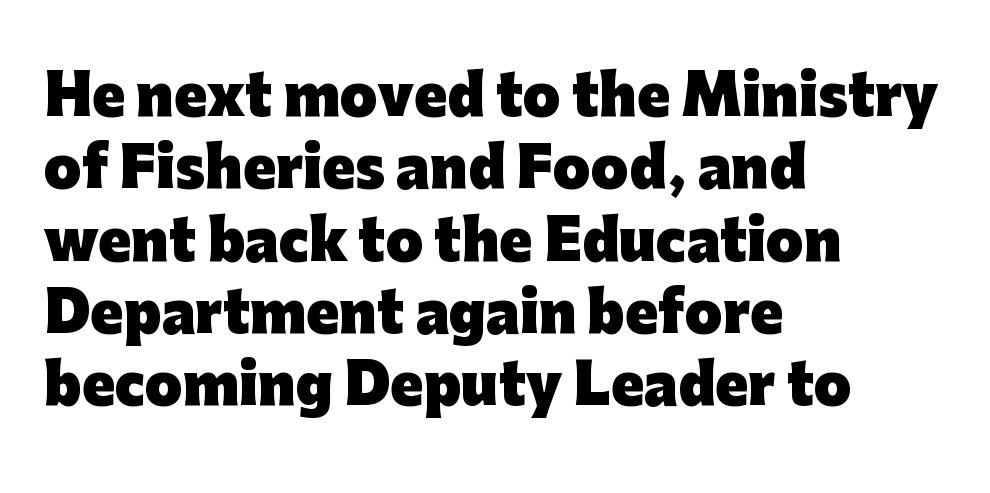
Clear beneath every line of the passage. Default kerning and tracking; the words read as compact shapes. Looks like regular typesetting: each glyph gets only the width it needs. You can tell from the bare stems that sans-serif type was used.
